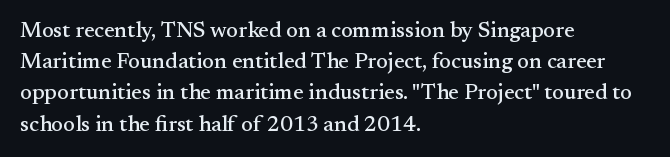
Nope, not italic — everything's standing straight. You could call the tracking neutral — neither tight nor loose. Descenders hang freely into open space. Vertical spacing — default. The compositor pushed each line to the left boundary.
